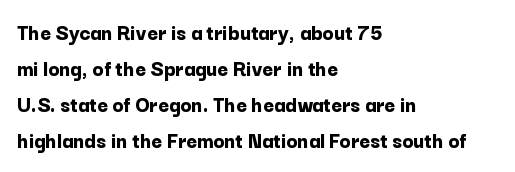
The image shows 23 px bold type, upright; set left-aligned, normal line spacing (1.56x), normal letter spacing, not underlined.
